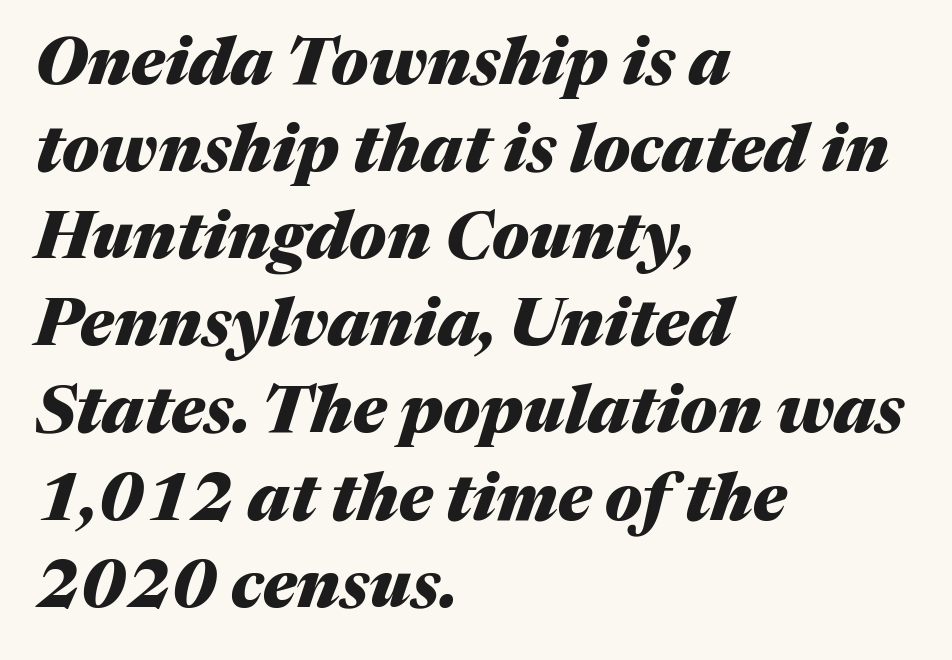
The gaps between neighbouring characters are ordinary and unremarkable. Is this a fixed-width face? No — the glyphs have proportional, varying widths. The glyphs have the mass of a bold cut. Designer's note — italics engaged. The text block is weighted toward the left margin, trailing off unevenly rightward.
